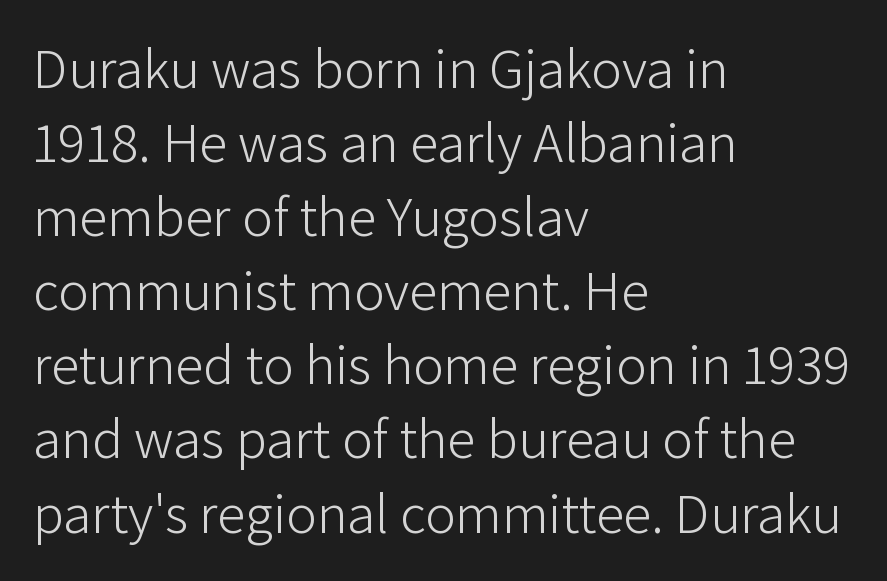
Q: Is the text bold? A: No.
Q: Is the text italic (slanted)? A: No, it is upright.
Q: Is the typeface a serif or a sans-serif typeface? A: Sans-serif.
Q: Is the text underlined? A: No.
Q: How is the paragraph aligned? A: Left-aligned.
Q: Is the spacing between letters normal or unusually wide? A: Normal.
Q: Is the spacing between lines tight, normal or loose? A: Normal.
Q: Width (condensed, normal, or wide)? A: Normal.
Q: Stroke contrast? A: Low.
Q: x-height? A: Medium.
Q: Monospaced? A: No.
